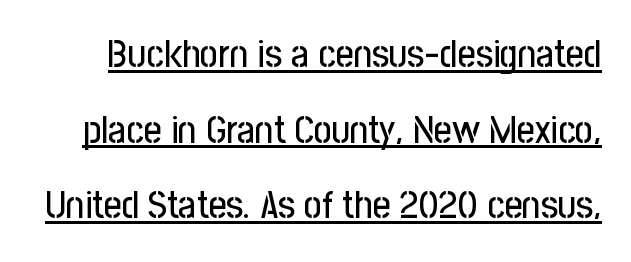
{"serif": "no", "italic": "no", "width": "condensed", "stroke_contrast": "low", "x_height": "medium", "monospaced": "no", "underline": "yes", "line_spacing": "loose", "line_spacing_ratio": 1.94, "letter_spacing": "normal", "letter_spacing_em": 0.0, "glyph_px": 39}
